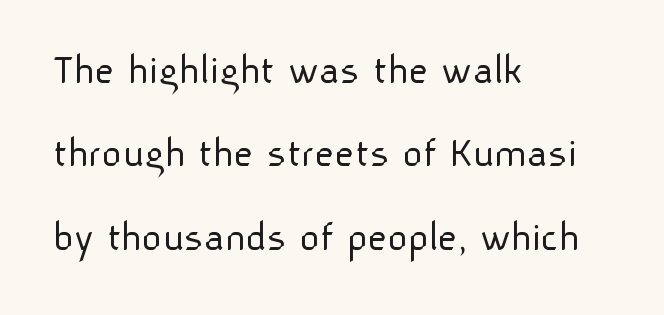
The image shows 43 px light sans-serif type, upright; set left-aligned, loose line spacing (1.94x), normal letter spacing, not underlined; low stroke contrast and a medium x-height.
